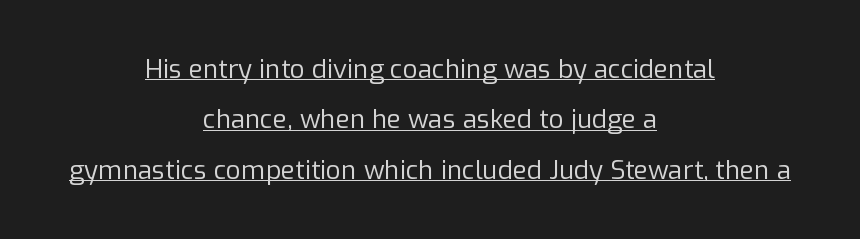
Q: Is the text bold? A: No.
Q: Is the text italic (slanted)? A: No, it is upright.
Q: Is the text underlined? A: Yes.
Q: How is the paragraph aligned? A: Centered.
Q: Is the spacing between letters normal or unusually wide? A: Normal.
Q: Is the spacing between lines tight, normal or loose? A: Loose.
